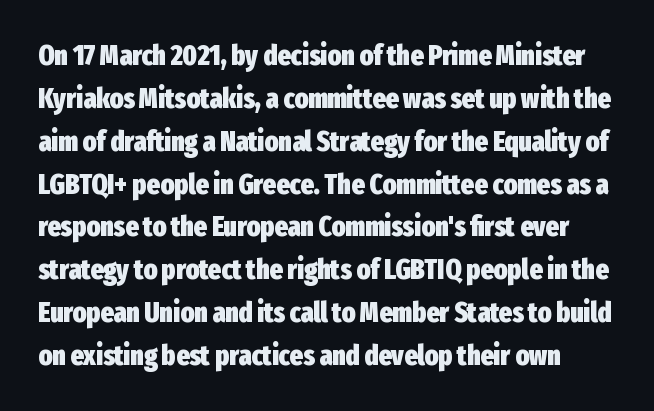
Q: Is the text bold? A: Yes.
Q: Is the text italic (slanted)? A: No, it is upright.
Q: Is the typeface a serif or a sans-serif typeface? A: Sans-serif.
Q: Is the text underlined? A: No.
Q: Is the spacing between letters normal or unusually wide? A: Normal.
Q: Is the spacing between lines tight, normal or loose? A: Normal.
Q: Width (condensed, normal, or wide)? A: Condensed.
Q: Stroke contrast? A: Low.
Q: x-height? A: Medium.
Q: Monospaced? A: No.
